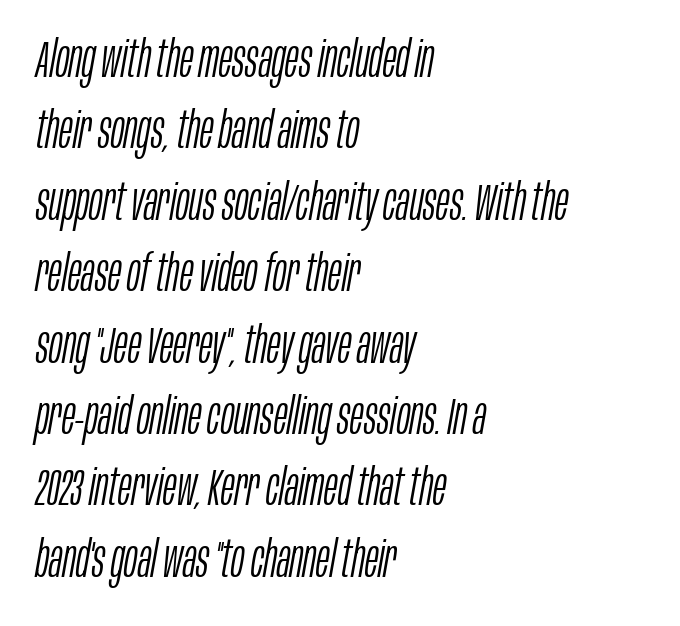
If you drew a line through each stem, it would be angled. Students, note that the glyphs here touch the page at normal intervals. If you drew a ruler down the left edge, every line would touch it. Ink coverage per letter is moderate at most. Is there much room between lines? A standard amount, neither cramped nor airy.
